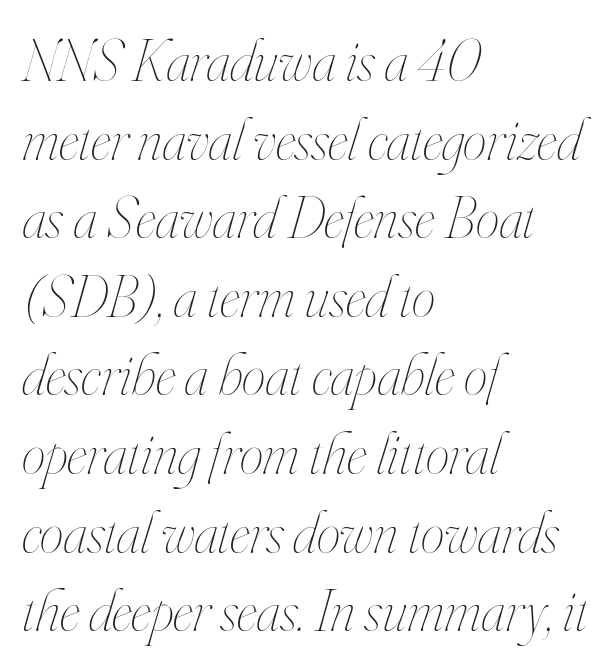
Q: Is the text bold? A: No.
Q: Is the text italic (slanted)? A: Yes, it leans right by about 16 degrees.
Q: Is the text underlined? A: No.
Q: How is the paragraph aligned? A: Left-aligned.
Q: Is the spacing between letters normal or unusually wide? A: Normal.
Q: Is the spacing between lines tight, normal or loose? A: Normal.
Q: Width (condensed, normal, or wide)? A: Condensed.
Q: Stroke contrast? A: High.
Q: x-height? A: Small.
Q: Monospaced? A: No.
